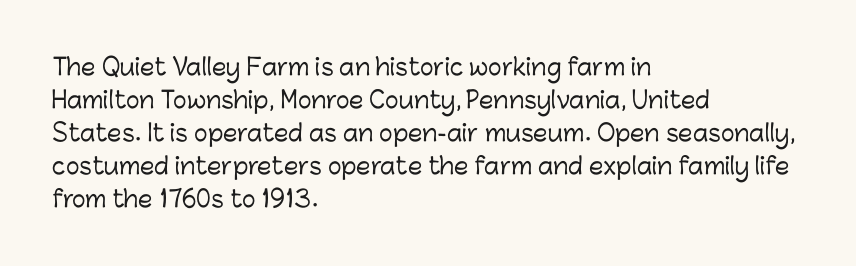
The block of text has a typical density, with ordinary space between rows. Tracking here is standard; glyphs follow each other at the usual distance. The strip under each line holds only bare page. The lettering holds an erect, upright posture throughout. Teacher's note: observe the even left margin — that is flush-left alignment.
